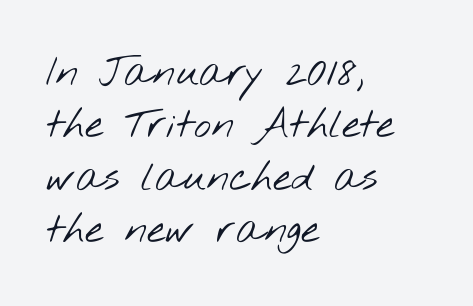
The block of text has a typical density, with ordinary space between rows. Characters follow at the spacing the type designer built in. If you drew a ruler down the left edge, every line would touch it. This sample uses a sans-serif face. Varying glyph widths throughout — classic text-font behaviour.
